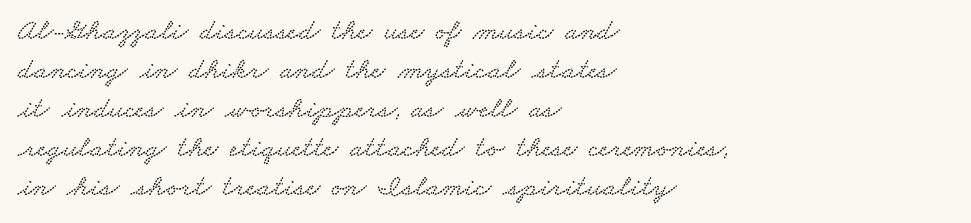
You can tell from the footed stems that serif type was used. Words float on clear page, feet unadorned. A typesetter would call this proportional, since set widths differ per character. The tracking reads as untouched default to a designer's eye. How would I describe the line gaps? Plain and ordinary.
